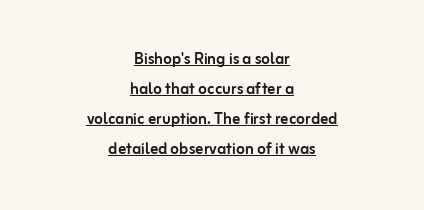
The image shows 20 px text type, upright; set centered, normal line spacing (1.5x), normal letter spacing, underlined.
